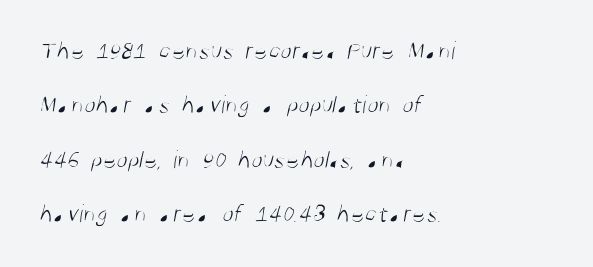
Q: Is the text bold? A: No.
Q: Is the text underlined? A: No.
Q: How is the paragraph aligned? A: Left-aligned.
Q: Is the spacing between letters normal or unusually wide? A: Normal.
Q: Is the spacing between lines tight, normal or loose? A: Loose.
